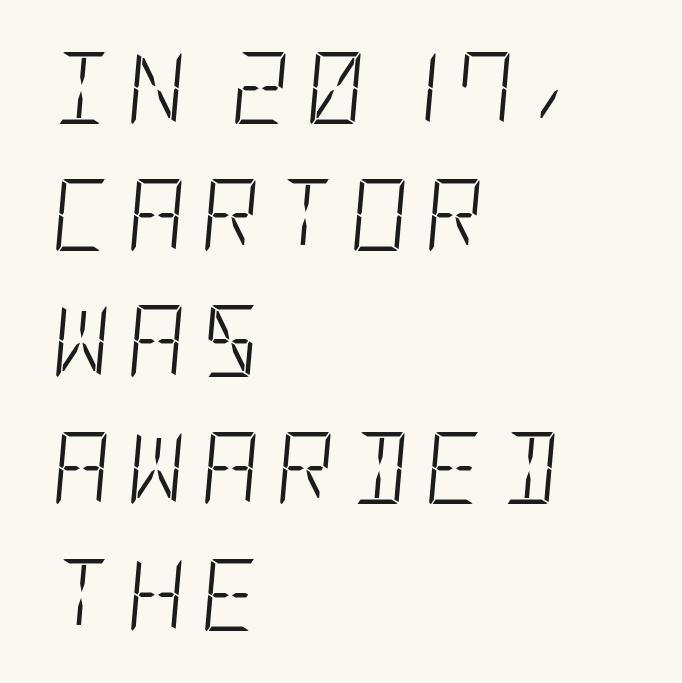
Q: Is the text bold? A: No.
Q: Is the text italic (slanted)? A: Yes, it leans right by about 5 degrees.
Q: Is the text underlined? A: No.
Q: How is the paragraph aligned? A: Left-aligned.
Q: Is the spacing between letters normal or unusually wide? A: Unusually wide.
Q: Width (condensed, normal, or wide)? A: Condensed.
Q: Stroke contrast? A: Low.
Q: x-height? A: Large.
